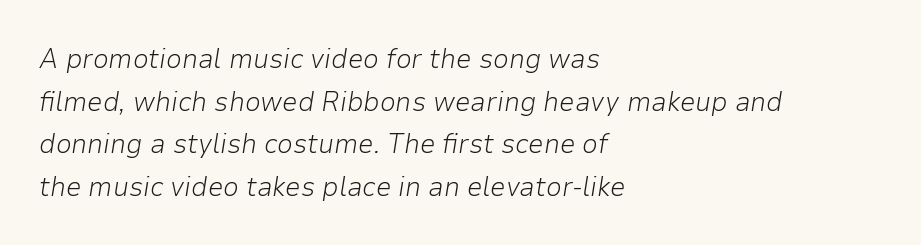
The image shows 28 px light type, italic (leaning right); set left-aligned, normal line spacing (1.52x), normal letter spacing, not underlined; low stroke contrast and a medium x-height.
